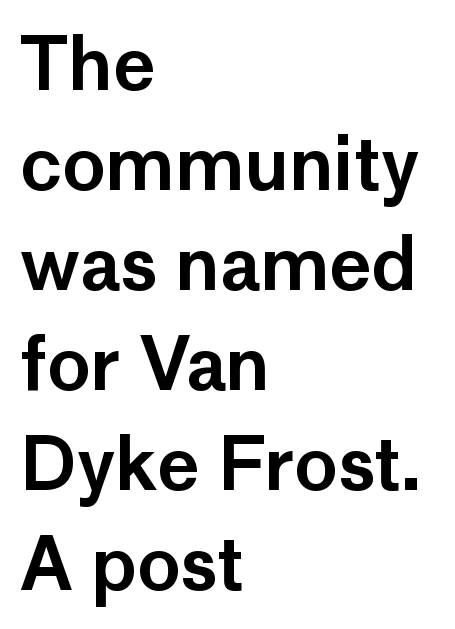
The image shows 72 px sans-serif type, upright; set left-aligned, normal line spacing (1.39x), normal letter spacing, not underlined; low stroke contrast and a medium x-height.
